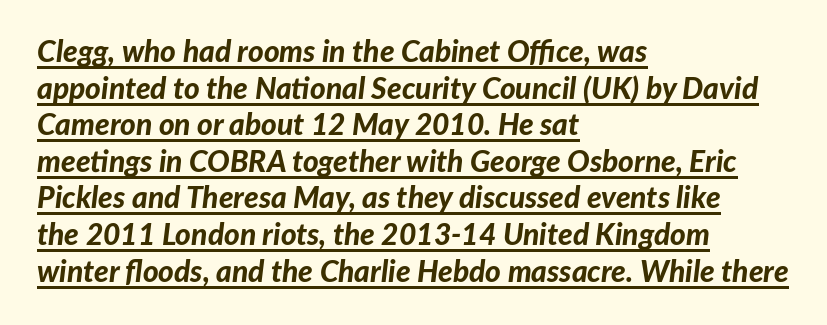
The image shows 30 px bold type, italic (leaning right); set left-aligned, line spacing 1.22x, normal letter spacing, underlined; low stroke contrast and a medium x-height.
